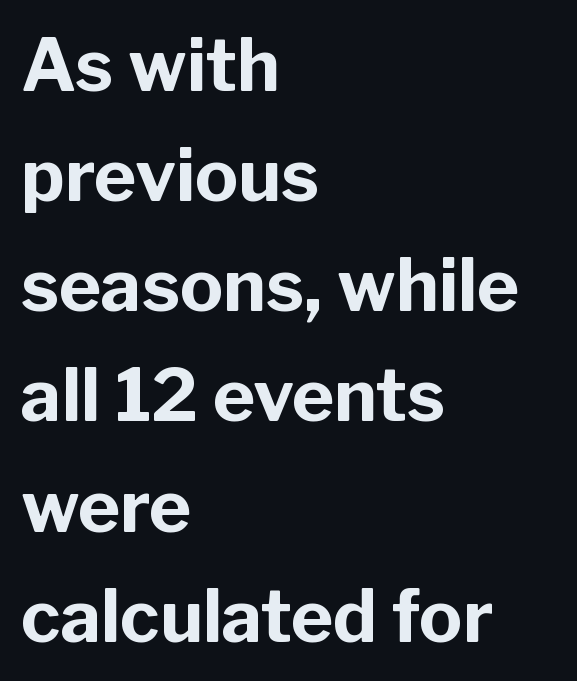
{"serif": "no", "italic": "no", "bold": "yes", "weight": "bold", "width": "normal", "stroke_contrast": "low", "x_height": "medium", "monospaced": "no", "underline": "no", "align": "left", "line_spacing": "normal", "line_spacing_ratio": 1.53, "letter_spacing": "normal", "letter_spacing_em": 0.0, "glyph_px": 72}
